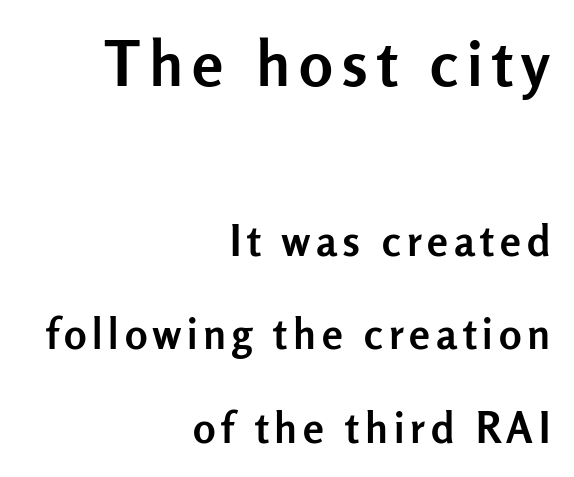
A dark, heavy texture on the line: the type is bold. Tall strokes in this sample are plumb rather than angled. Interline gaps are noticeably wide in this sample. Check the space under the baseline: it is left empty. The glyphs in this specimen are sans serif. The letters in the upper block stand taller than those in the block below.
